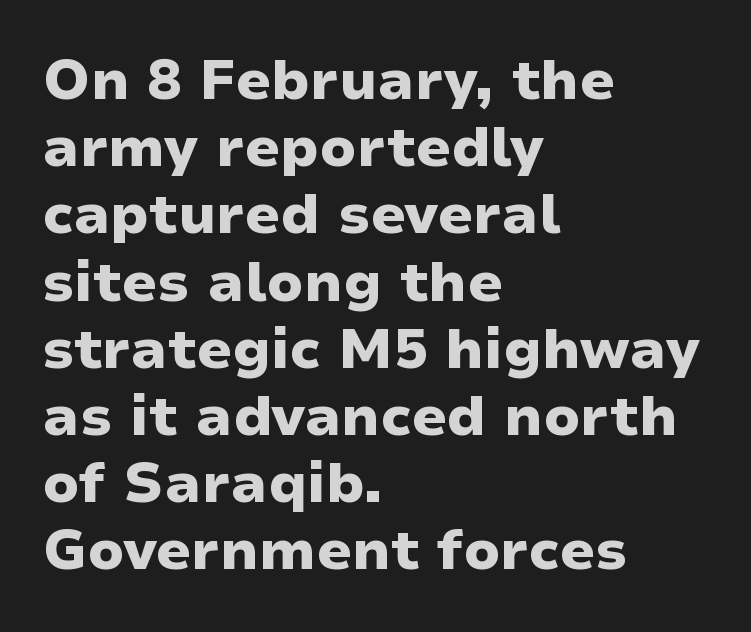
The image shows 56 px heavy, wide sans-serif type, upright; set left-aligned, line spacing 1.2x, normal letter spacing, not underlined; low stroke contrast and a medium x-height.
